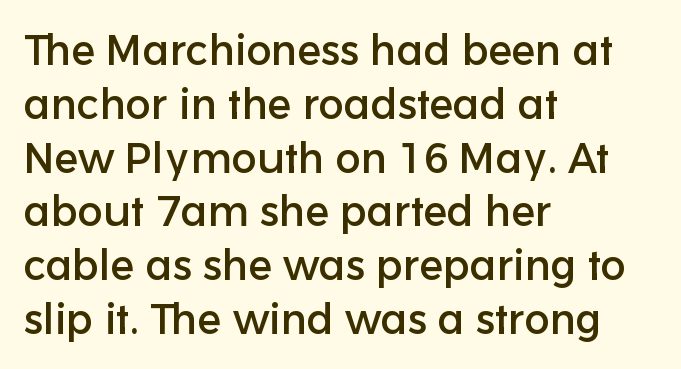
Q: Is the text italic (slanted)? A: No, it is upright.
Q: Is the typeface a serif or a sans-serif typeface? A: Sans-serif.
Q: Is the text underlined? A: No.
Q: How is the paragraph aligned? A: Left-aligned.
Q: Is the spacing between letters normal or unusually wide? A: Normal.
Q: Is the spacing between lines tight, normal or loose? A: Normal.
Q: Width (condensed, normal, or wide)? A: Normal.
Q: Stroke contrast? A: Low.
Q: x-height? A: Medium.
Q: Monospaced? A: No.
